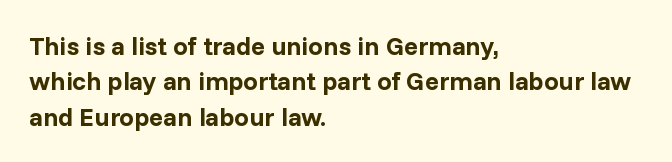
{"italic": "no", "bold": "yes", "underline": "no", "align": "left", "line_spacing": "normal", "line_spacing_ratio": 1.36, "letter_spacing": "normal", "letter_spacing_em": 0.0, "glyph_px": 26}
